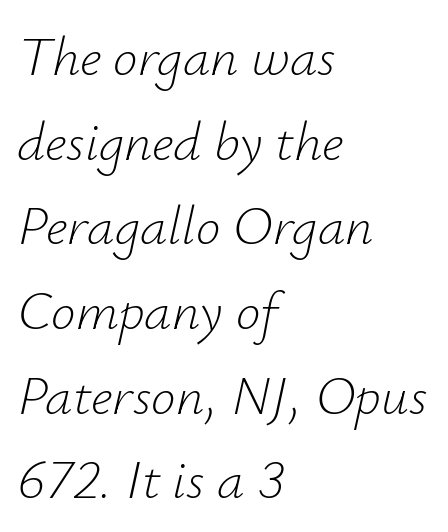
{"italic": "yes", "lean": "right", "slant_degrees": 12, "bold": "no", "weight": "light", "width": "normal", "stroke_contrast": "low", "x_height": "small", "monospaced": "no", "underline": "no", "align": "left", "line_spacing": "normal", "line_spacing_ratio": 1.54, "letter_spacing": "normal", "letter_spacing_em": 0.0, "glyph_px": 55}
